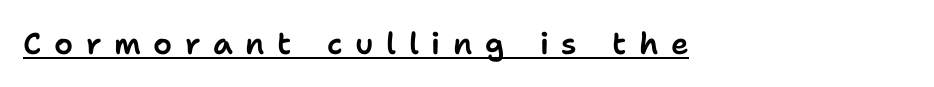
The image shows 30 px sans-serif type, upright; set left-aligned, unusually wide letter spacing (+0.42 em), underlined; low stroke contrast and a medium x-height.
